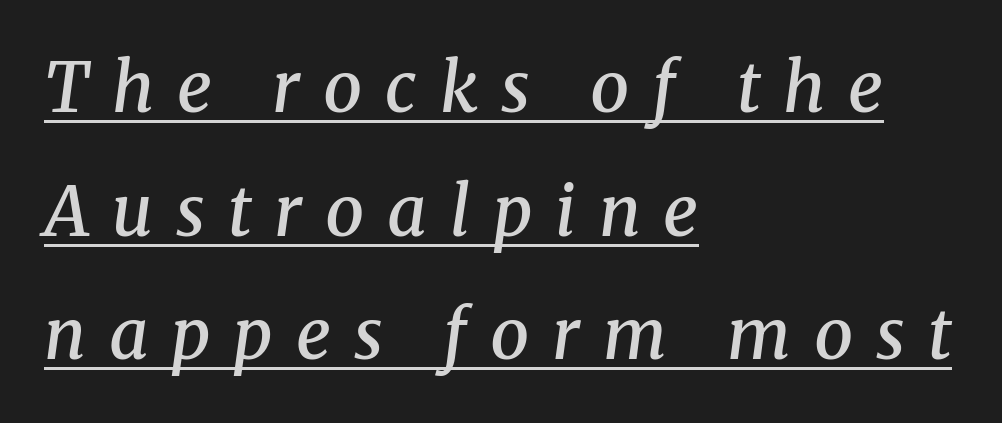
Honestly, the letter spacing is so wide it's the main thing you notice. The ragged edge is on the right, which tells us the setting is flush left. This is serif lettering, the kind often seen in printed books. Typesetter's note: demi weight, one step under bold. The rendered words wear a rule along their underside. The lettering tilts uniformly, giving the passage an italic look.
